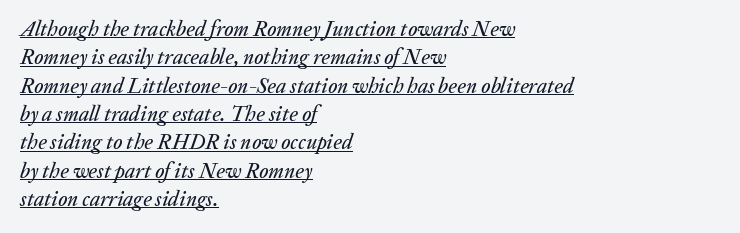
The image shows 21 px text type, italic (leaning right); set left-aligned, normal line spacing (1.35x), normal letter spacing, underlined.
